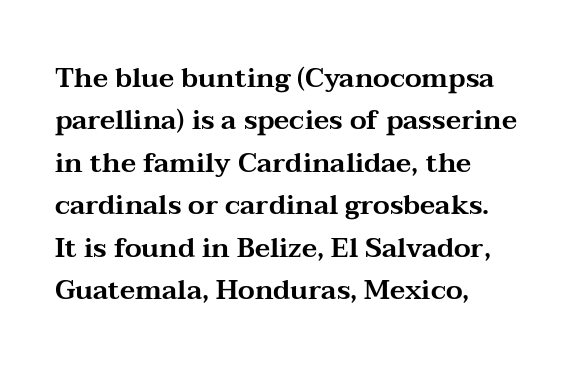
Q: Is the text italic (slanted)? A: No, it is upright.
Q: Is the text underlined? A: No.
Q: How is the paragraph aligned? A: Left-aligned.
Q: Is the spacing between letters normal or unusually wide? A: Normal.
Q: Is the spacing between lines tight, normal or loose? A: Normal.
